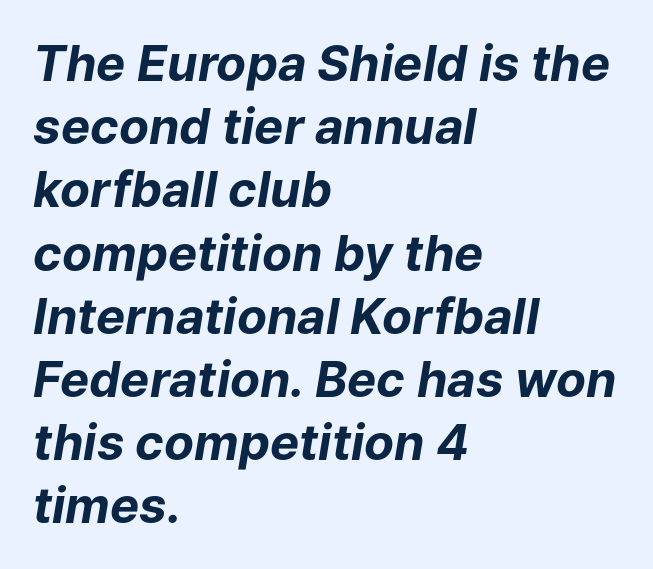
The image shows 49 px bold type, italic (leaning right); set left-aligned, normal line spacing (1.29x), normal letter spacing, not underlined; low stroke contrast and a medium x-height.
